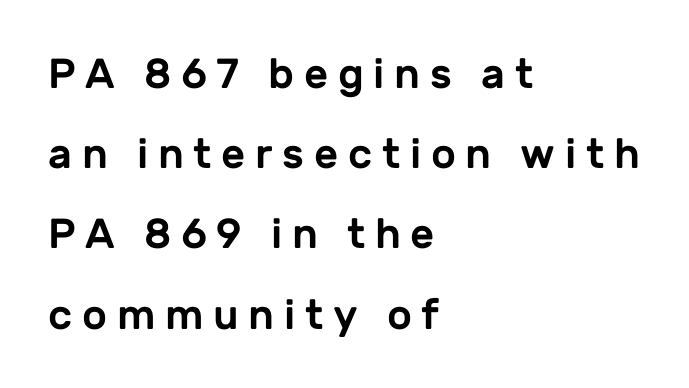
Spacing verdict: proportional, widths tailored to each character. Type style note: lacks serifs. The typography opts for an upright posture over an oblique one. Compared with typical paragraphs, the rows here are farther apart.
